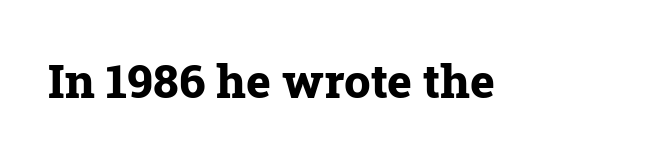
A serif font was chosen for this passage. These lines were composed using upright roman letters. The horizontal fit of the characters is conventional and even. Varying glyph widths throughout — classic text-font behaviour. Decoration check: the copy has no underline. Heavy-handed strokes throughout: this text is bold.
